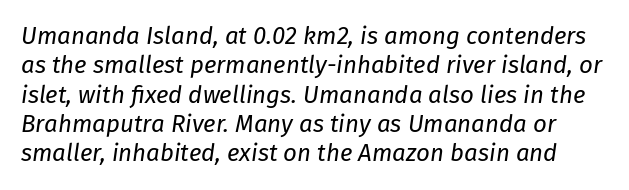
{"italic": "yes", "lean": "right", "slant_degrees": 8, "bold": "no", "underline": "no", "line_spacing_ratio": 1.22, "letter_spacing": "normal", "letter_spacing_em": 0.0, "glyph_px": 24}
